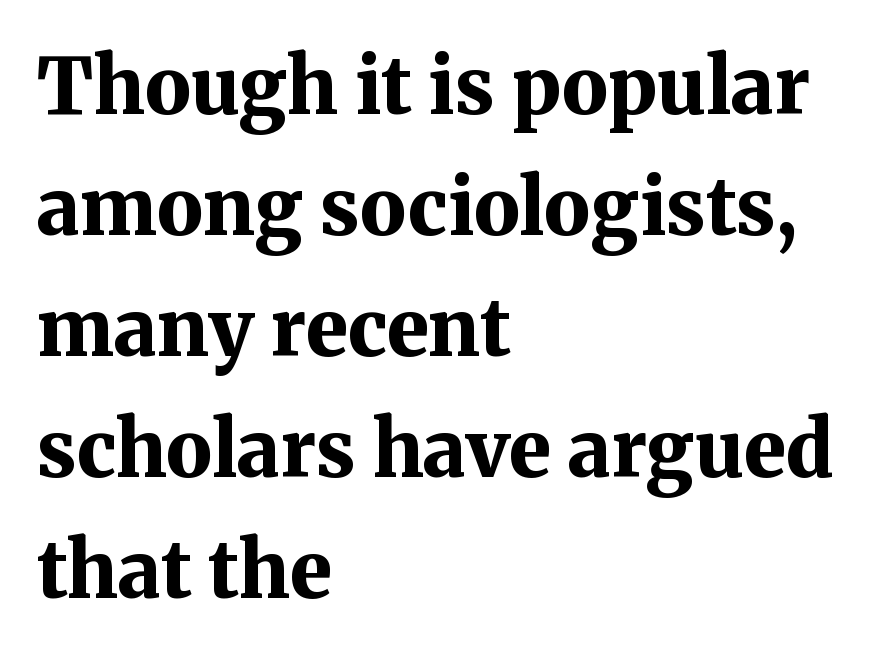
{"serif": "yes", "italic": "no", "bold": "yes", "weight": "bold", "width": "normal", "stroke_contrast": "medium", "x_height": "medium", "monospaced": "no", "underline": "no", "align": "left", "line_spacing": "normal", "line_spacing_ratio": 1.55, "letter_spacing": "normal", "letter_spacing_em": 0.0, "glyph_px": 78}
